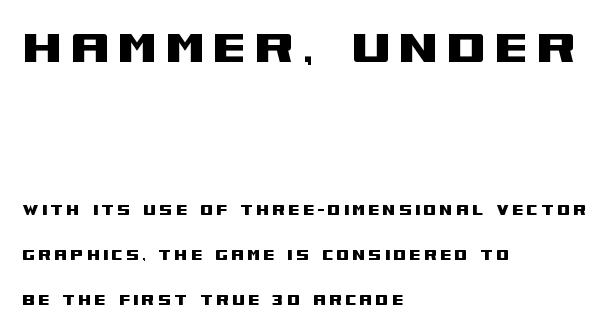
{"serif": "no", "italic": "no", "width": "wide", "stroke_contrast": "medium", "x_height": "large", "monospaced": "no", "underline": "no", "align": "left", "line_spacing": "loose", "line_spacing_ratio": 2.39, "larger_block": "first", "size_ratio": 2.95, "glyph_px": 56}
